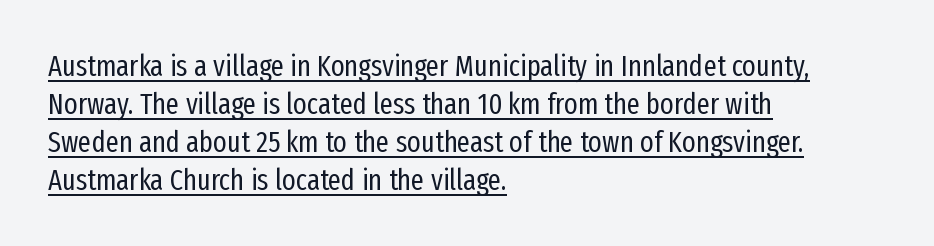
Nothing unusual about the tracking: characters are spaced as the font intends. No chunkiness to these letters — they're not bold. Each letter keeps its own natural width here, so spacing adapts to shape. The rendering uses the underline text-decoration.
